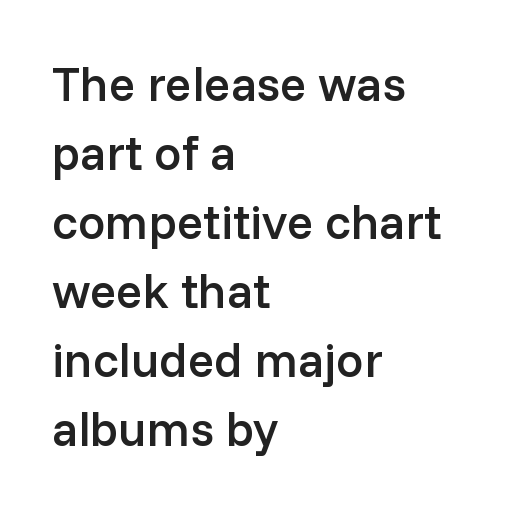
Q: Is the text bold? A: Semi-bold.
Q: Is the text italic (slanted)? A: No, it is upright.
Q: Is the typeface a serif or a sans-serif typeface? A: Sans-serif.
Q: Is the text underlined? A: No.
Q: How is the paragraph aligned? A: Left-aligned.
Q: Is the spacing between letters normal or unusually wide? A: Normal.
Q: Is the spacing between lines tight, normal or loose? A: Normal.
Q: Width (condensed, normal, or wide)? A: Normal.
Q: Stroke contrast? A: Low.
Q: x-height? A: Medium.
Q: Monospaced? A: No.
